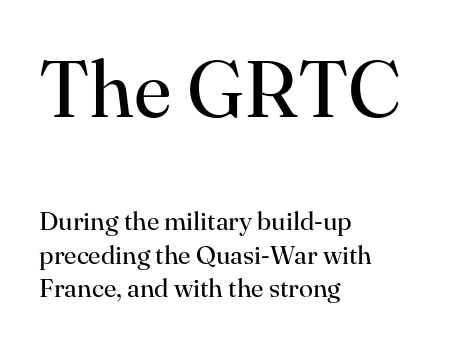
Q: Is the text bold? A: No.
Q: Is the text italic (slanted)? A: No, it is upright.
Q: Is the typeface a serif or a sans-serif typeface? A: Serif.
Q: Is the text underlined? A: No.
Q: How is the paragraph aligned? A: Left-aligned.
Q: Is the spacing between letters normal or unusually wide? A: Normal.
Q: Is the spacing between lines tight, normal or loose? A: Normal.
Q: Which block of text is set in a larger size, the first (top) or the second (bottom)? A: The first (top) one.
Q: Width (condensed, normal, or wide)? A: Normal.
Q: Stroke contrast? A: High.
Q: x-height? A: Small.
Q: Monospaced? A: No.
